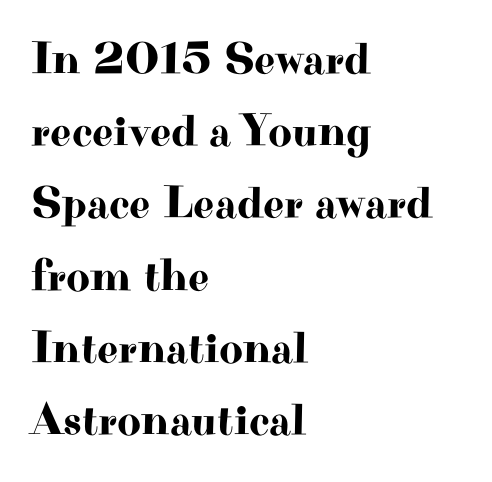
{"serif": "yes", "italic": "no", "width": "wide", "stroke_contrast": "high", "x_height": "small", "monospaced": "no", "underline": "no", "align": "left", "line_spacing": "normal", "line_spacing_ratio": 1.57, "letter_spacing": "normal", "letter_spacing_em": 0.0, "glyph_px": 46}
